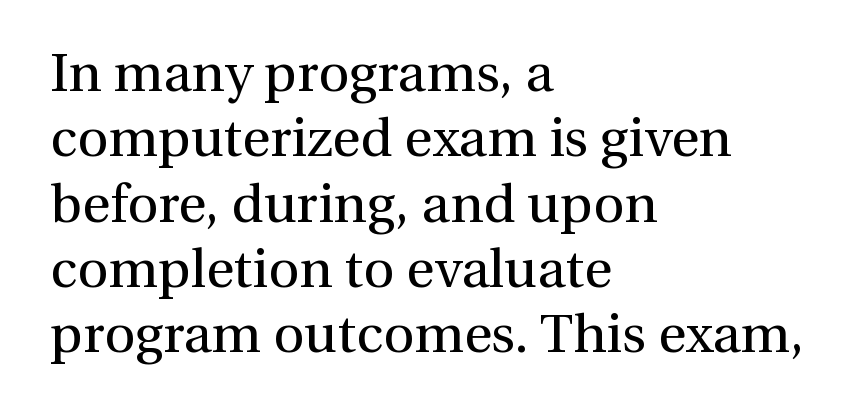
Q: Is the text bold? A: No.
Q: Is the text italic (slanted)? A: No, it is upright.
Q: Is the typeface a serif or a sans-serif typeface? A: Serif.
Q: Is the text underlined? A: No.
Q: How is the paragraph aligned? A: Left-aligned.
Q: Is the spacing between letters normal or unusually wide? A: Normal.
Q: Width (condensed, normal, or wide)? A: Normal.
Q: Stroke contrast? A: Medium.
Q: x-height? A: Medium.
Q: Monospaced? A: No.
